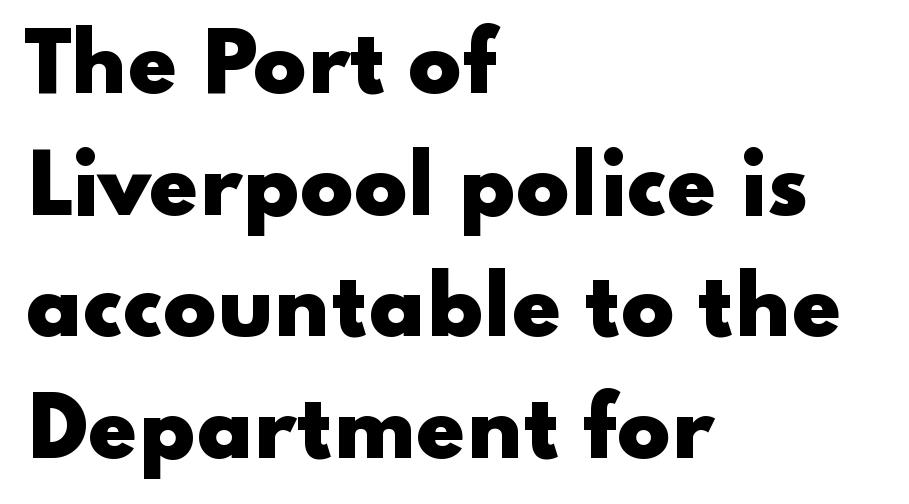
The image shows 79 px heavy, wide sans-serif type, upright; set left-aligned, normal line spacing (1.54x), normal letter spacing, not underlined; low stroke contrast and a small x-height.
